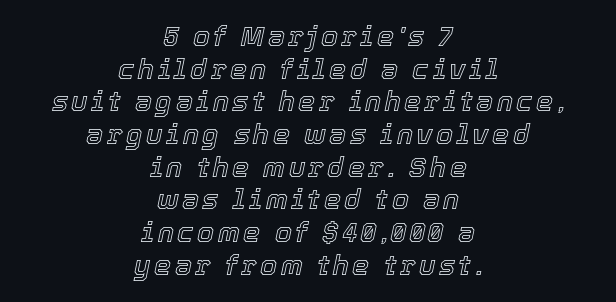
{"italic": "yes", "lean": "right", "slant_degrees": 12, "underline": "no", "align": "center", "line_spacing_ratio": 1.21, "glyph_px": 27}
